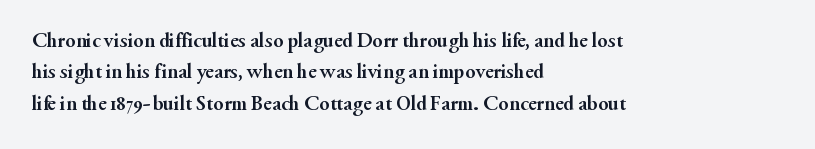
Q: Is the text bold? A: Yes.
Q: Is the text italic (slanted)? A: No, it is upright.
Q: Is the text underlined? A: No.
Q: How is the paragraph aligned? A: Left-aligned.
Q: Is the spacing between letters normal or unusually wide? A: Normal.
Q: Is the spacing between lines tight, normal or loose? A: Normal.
